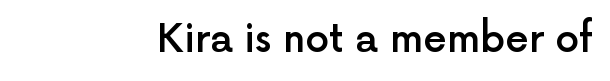
{"serif": "no", "italic": "no", "bold": "semi", "weight": "semibold", "width": "normal", "x_height": "medium", "monospaced": "no", "underline": "no", "letter_spacing": "normal", "letter_spacing_em": 0.0, "glyph_px": 38}
